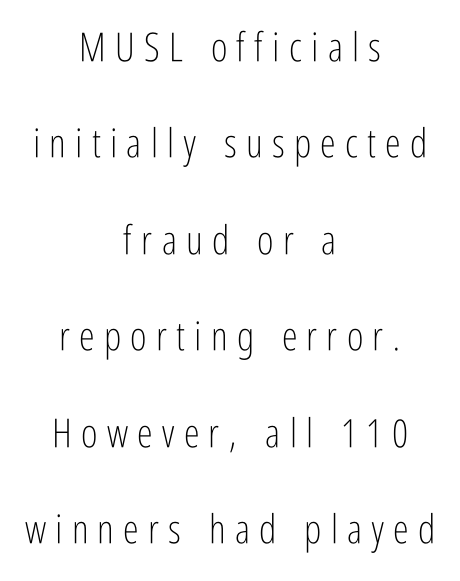
{"serif": "no", "italic": "no", "bold": "no", "weight": "light", "width": "condensed", "stroke_contrast": "low", "x_height": "medium", "monospaced": "no", "underline": "no", "align": "center", "line_spacing": "loose", "line_spacing_ratio": 2.41, "letter_spacing": "wide", "letter_spacing_em": 0.23, "glyph_px": 40}
